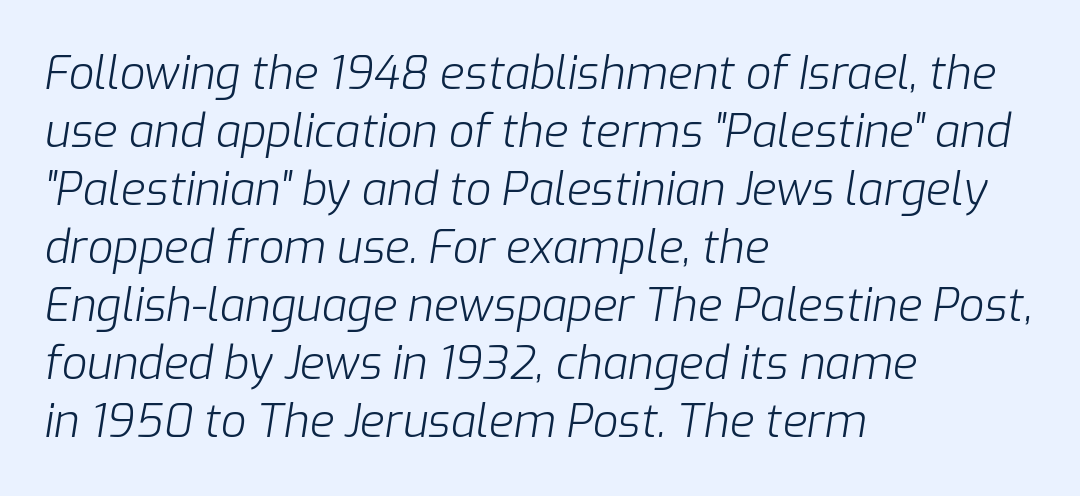
Does the lettering tilt? It does — this is italic. Weight: not bold — regular or lighter. The leading is moderate, giving the passage an even texture. These lines are rendered in a variable-pitch font. Layout note: lines flush left. The gaps between neighbouring characters are ordinary and unremarkable.
